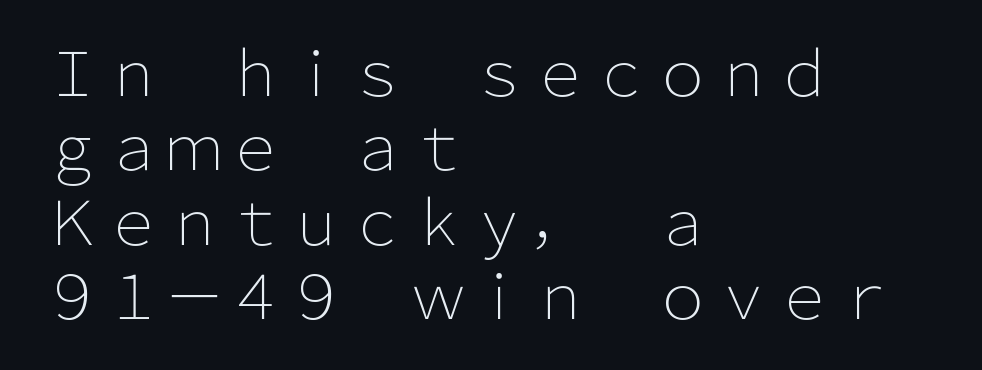
The image shows 61 px light sans-serif type, upright; set left-aligned, line spacing 1.22x, normal letter spacing, not underlined; low stroke contrast and a medium x-height.
